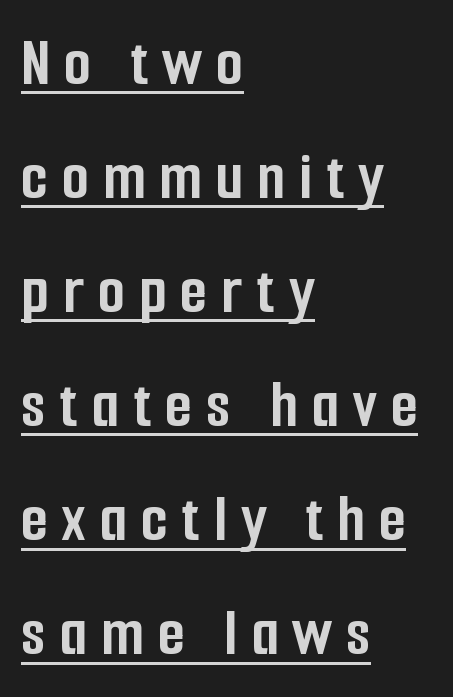
The image shows 70 px semibold, condensed sans-serif type, upright; set left-aligned, normal line spacing (1.63x), unusually wide letter spacing (+0.2 em), underlined; low stroke contrast and a medium x-height.
